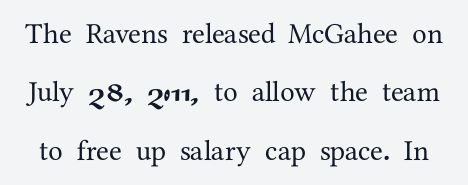
{"serif": "yes", "italic": "no", "width": "normal", "stroke_contrast": "medium", "x_height": "medium", "monospaced": "no", "underline": "no", "line_spacing": "loose", "line_spacing_ratio": 2.01, "letter_spacing": "normal", "letter_spacing_em": 0.0, "glyph_px": 29}
